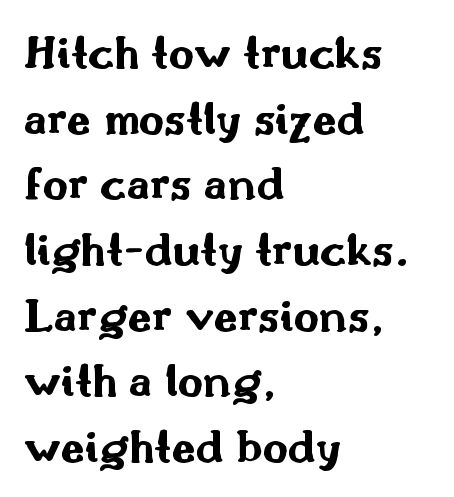
The designer went with a sans here, leaving each stem footless. The letterforms sit shoulder to shoulder at normal distance. Pretty heavy lettering here — definitely bold. Characters remain perfectly vertical along every line.
